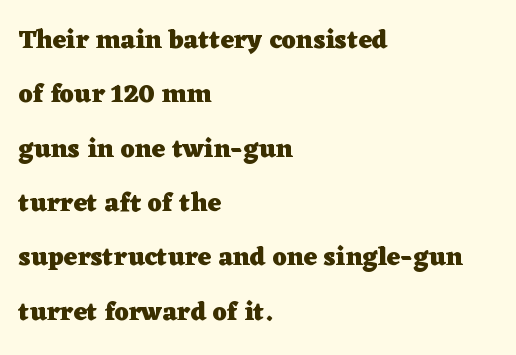
These lines are set flush left with a ragged right edge. The typography opts for an upright posture over an oblique one. Letter spacing: default. Bare-footed words on every line. Pretty heavy lettering here — definitely bold. Students, observe: this is what heavily led, spacious text looks like.
